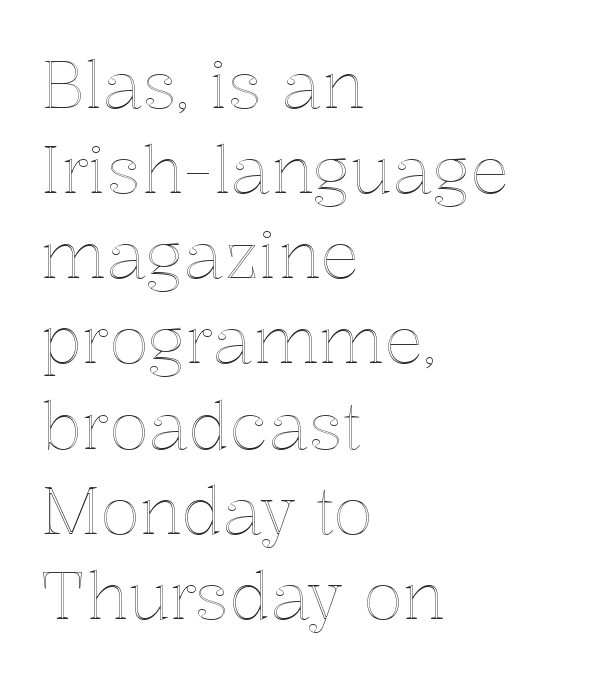
Q: Is the text italic (slanted)? A: No, it is upright.
Q: Is the text underlined? A: No.
Q: How is the paragraph aligned? A: Left-aligned.
Q: Is the spacing between letters normal or unusually wide? A: Normal.
Q: Is the spacing between lines tight, normal or loose? A: Normal.
Q: Width (condensed, normal, or wide)? A: Normal.
Q: x-height? A: Medium.
Q: Monospaced? A: No.
